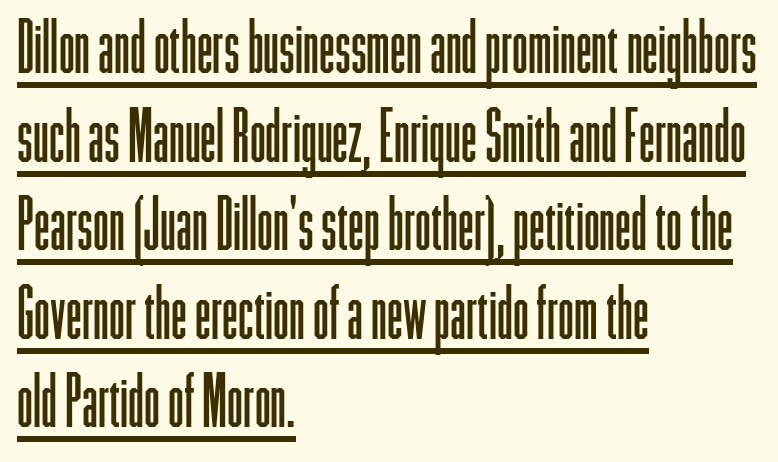
The image shows 72 px light, condensed sans-serif type, upright; set left-aligned, line spacing 1.23x, normal letter spacing, underlined; low stroke contrast and a medium x-height.
